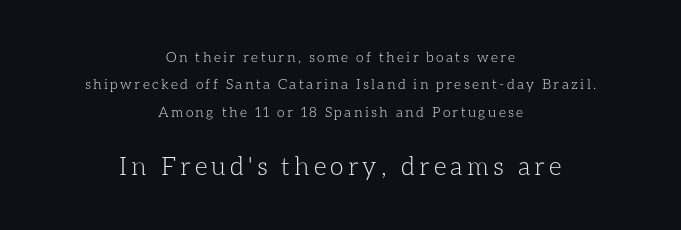
{"italic": "no", "bold": "no", "underline": "no", "align": "center", "line_spacing": "loose", "line_spacing_ratio": 1.96, "larger_block": "second", "size_ratio": 1.79, "glyph_px": 25}
